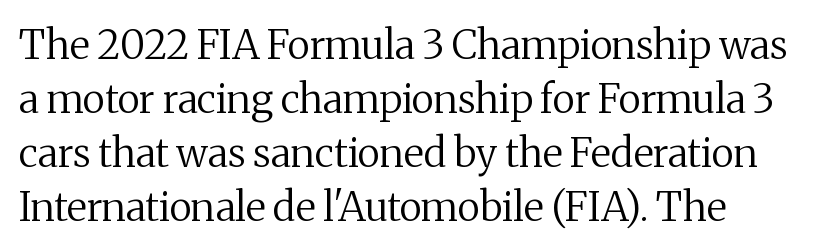
{"serif": "yes", "italic": "no", "bold": "no", "weight": "regular", "width": "normal", "stroke_contrast": "medium", "x_height": "medium", "monospaced": "no", "underline": "no", "align": "left", "line_spacing": "normal", "line_spacing_ratio": 1.35, "letter_spacing": "normal", "letter_spacing_em": 0.0, "glyph_px": 40}
